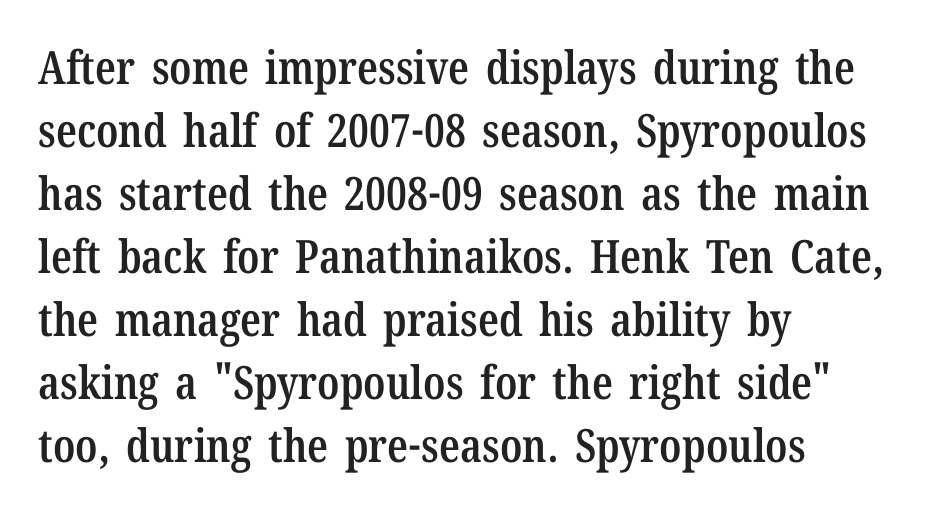
The image shows 46 px semibold, condensed serif type, upright; set left-aligned, normal line spacing (1.37x), normal letter spacing, not underlined; low stroke contrast and a medium x-height.
